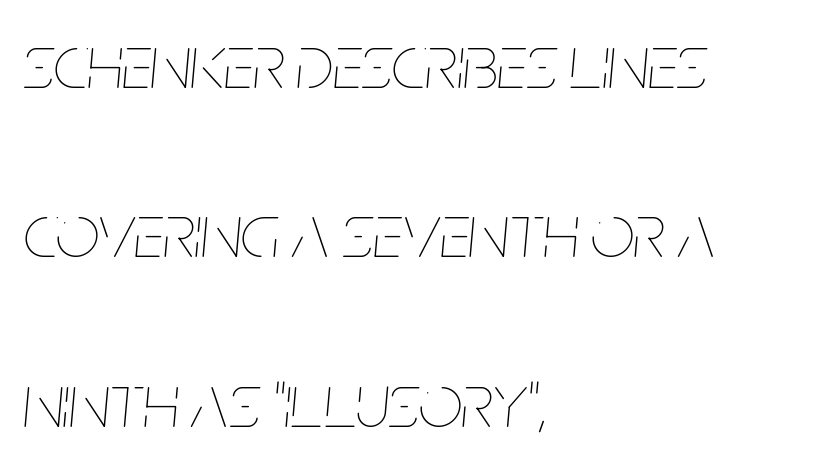
The image shows 77 px thin, condensed type, italic (leaning right); set left-aligned, loose line spacing (2.2x), normal letter spacing, not underlined; low stroke contrast and a large x-height.
